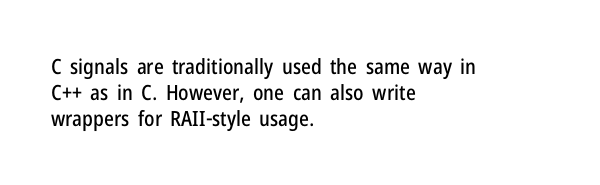
The image shows 21 px text type, upright; set left-aligned, line spacing 1.24x, normal letter spacing, not underlined.
